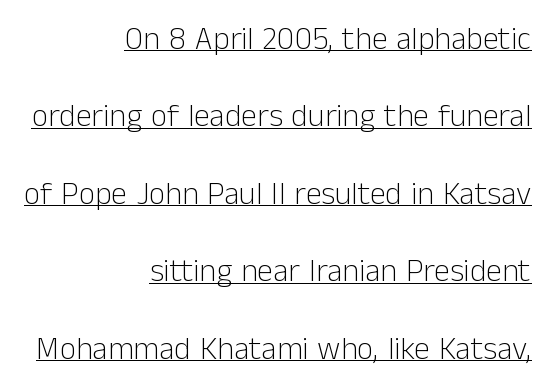
Q: Is the text bold? A: No.
Q: Is the text italic (slanted)? A: No, it is upright.
Q: Is the typeface a serif or a sans-serif typeface? A: Sans-serif.
Q: Is the text underlined? A: Yes.
Q: How is the paragraph aligned? A: Right-aligned.
Q: Is the spacing between letters normal or unusually wide? A: Normal.
Q: Is the spacing between lines tight, normal or loose? A: Loose.
Q: Width (condensed, normal, or wide)? A: Normal.
Q: Stroke contrast? A: Low.
Q: x-height? A: Medium.
Q: Monospaced? A: No.
